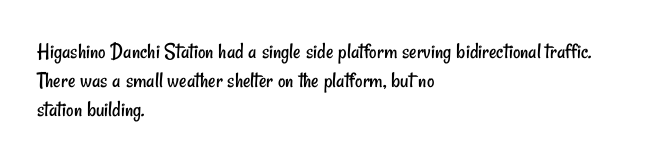
{"bold": "no", "underline": "no", "align": "left", "line_spacing": "normal", "line_spacing_ratio": 1.26, "letter_spacing": "normal", "letter_spacing_em": 0.0, "glyph_px": 23}
